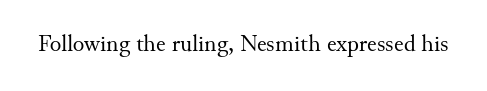
{"italic": "no", "bold": "no", "underline": "no", "letter_spacing": "normal", "letter_spacing_em": 0.0, "glyph_px": 24}
